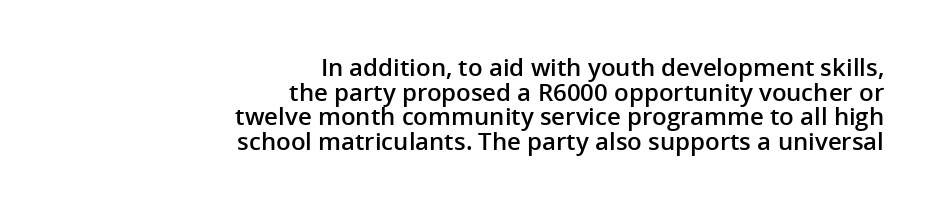
The glyphs have the mass of a demibold cut, below bold. The passage shown is not underscored anywhere. The axis of the letterforms is exactly vertical. Nothing unusual about the tracking: characters are spaced as the font intends. Compared with a flush-left layout, this one pins lines to the opposite, right side. Horizontal bands of white between lines are thin slivers.
